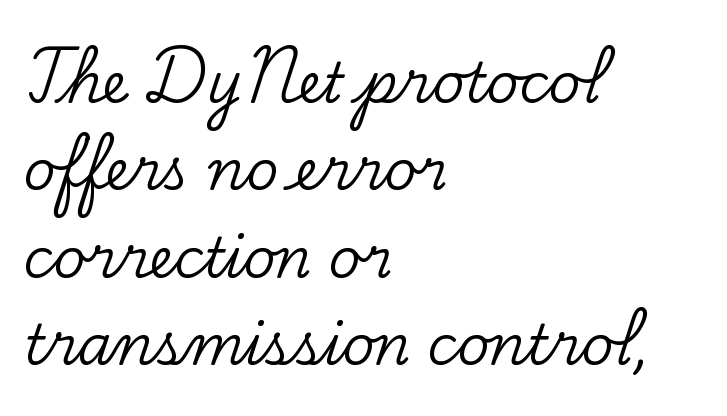
Q: Is the text italic (slanted)? A: Yes.
Q: Is the typeface a serif or a sans-serif typeface? A: Serif.
Q: Is the text underlined? A: No.
Q: How is the paragraph aligned? A: Left-aligned.
Q: Is the spacing between letters normal or unusually wide? A: Normal.
Q: Is the spacing between lines tight, normal or loose? A: Normal.
Q: Width (condensed, normal, or wide)? A: Normal.
Q: Stroke contrast? A: Low.
Q: x-height? A: Small.
Q: Monospaced? A: No.
